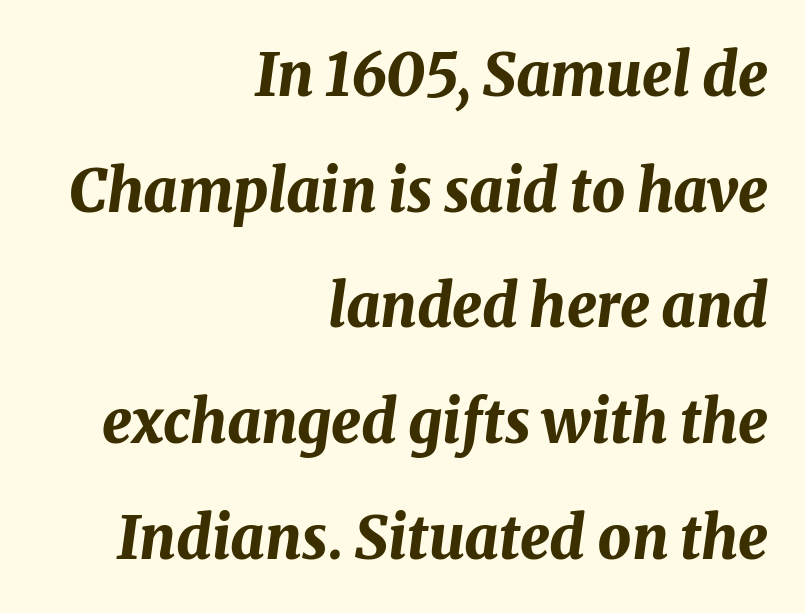
{"italic": "yes", "lean": "right", "slant_degrees": 8, "bold": "yes", "weight": "bold", "width": "normal", "stroke_contrast": "medium", "x_height": "medium", "monospaced": "no", "underline": "no", "align": "right", "line_spacing": "loose", "line_spacing_ratio": 1.96, "letter_spacing": "normal", "letter_spacing_em": 0.0, "glyph_px": 59}
